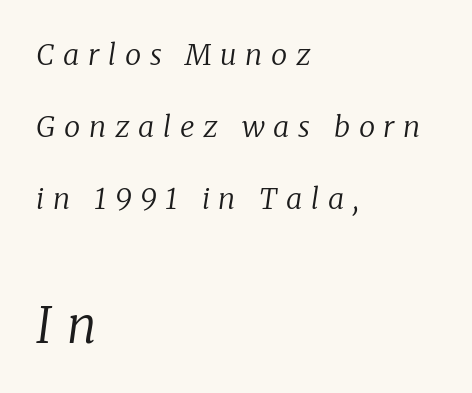
Q: Is the text bold? A: No.
Q: Is the text italic (slanted)? A: Yes, it leans right by about 8 degrees.
Q: Is the typeface a serif or a sans-serif typeface? A: Serif.
Q: Is the text underlined? A: No.
Q: How is the paragraph aligned? A: Left-aligned.
Q: Is the spacing between letters normal or unusually wide? A: Unusually wide.
Q: Is the spacing between lines tight, normal or loose? A: Loose.
Q: Which block of text is set in a larger size, the first (top) or the second (bottom)? A: The second (bottom) one.
Q: Width (condensed, normal, or wide)? A: Normal.
Q: Stroke contrast? A: Low.
Q: x-height? A: Medium.
Q: Monospaced? A: No.
